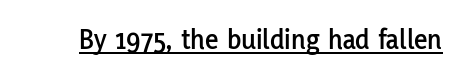
{"serif": "no", "italic": "no", "width": "normal", "stroke_contrast": "low", "x_height": "medium", "monospaced": "no", "underline": "yes", "letter_spacing": "normal", "letter_spacing_em": 0.0, "glyph_px": 29}
